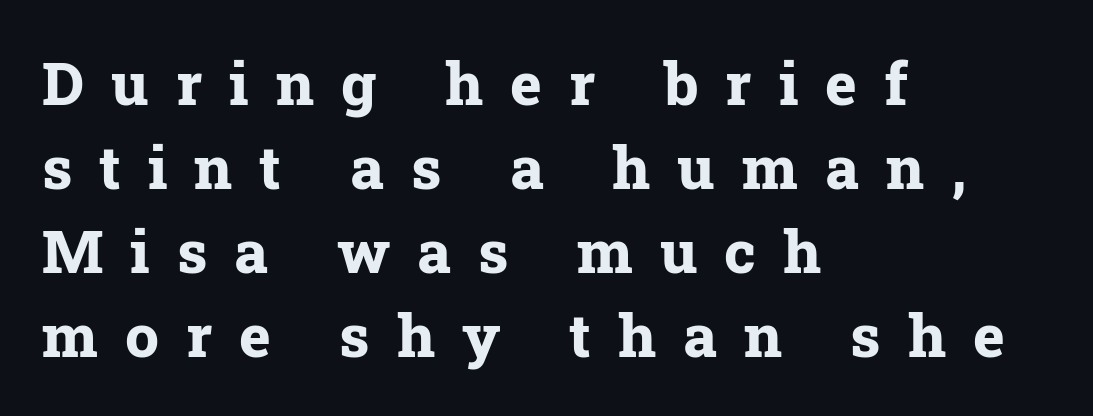
Q: Is the text bold? A: Yes.
Q: Is the text italic (slanted)? A: No, it is upright.
Q: Is the typeface a serif or a sans-serif typeface? A: Serif.
Q: Is the text underlined? A: No.
Q: How is the paragraph aligned? A: Left-aligned.
Q: Is the spacing between letters normal or unusually wide? A: Unusually wide.
Q: Is the spacing between lines tight, normal or loose? A: Normal.
Q: Width (condensed, normal, or wide)? A: Normal.
Q: Stroke contrast? A: Low.
Q: x-height? A: Medium.
Q: Monospaced? A: No.
